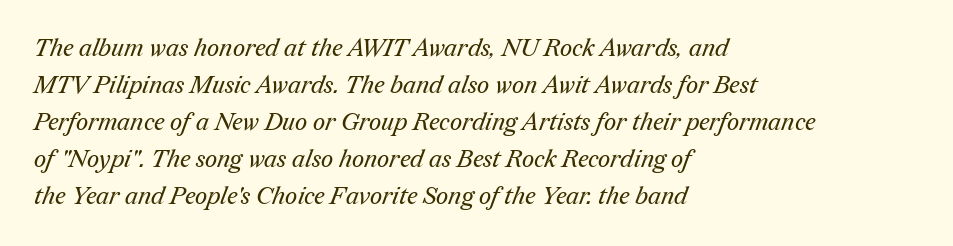
Q: Is the text bold? A: No.
Q: Is the text underlined? A: No.
Q: How is the paragraph aligned? A: Left-aligned.
Q: Is the spacing between letters normal or unusually wide? A: Normal.
Q: Is the spacing between lines tight, normal or loose? A: Normal.
